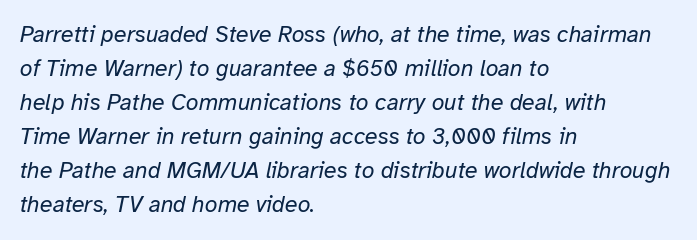
Q: Is the text bold? A: No.
Q: Is the text italic (slanted)? A: Yes, it leans right by about 12 degrees.
Q: Is the text underlined? A: No.
Q: How is the paragraph aligned? A: Left-aligned.
Q: Is the spacing between letters normal or unusually wide? A: Normal.
Q: Is the spacing between lines tight, normal or loose? A: Normal.
